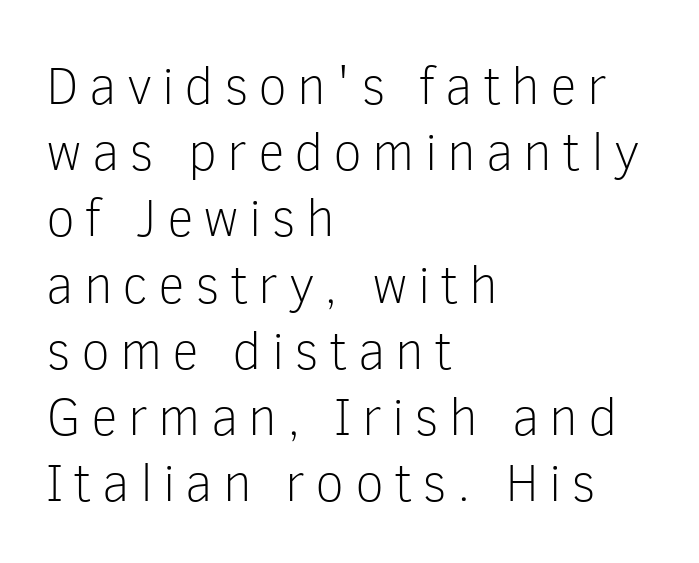
The image shows 53 px light sans-serif type, upright; set left-aligned, normal line spacing (1.25x), not underlined; low stroke contrast and a medium x-height.
